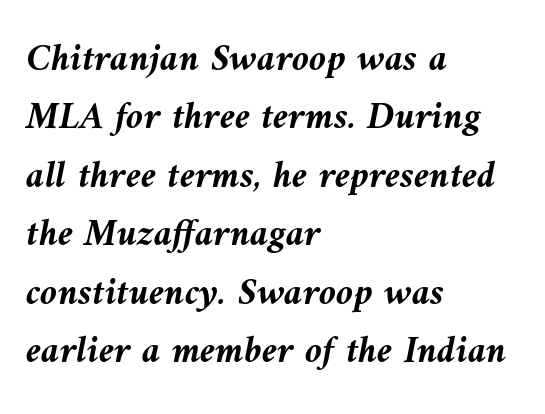
Q: Is the text bold? A: Yes.
Q: Is the text italic (slanted)? A: Yes, it leans left by about 9 degrees.
Q: Is the text underlined? A: No.
Q: How is the paragraph aligned? A: Left-aligned.
Q: Is the spacing between letters normal or unusually wide? A: Normal.
Q: Is the spacing between lines tight, normal or loose? A: Normal.
Q: Width (condensed, normal, or wide)? A: Normal.
Q: Stroke contrast? A: Medium.
Q: x-height? A: Medium.
Q: Monospaced? A: No.
